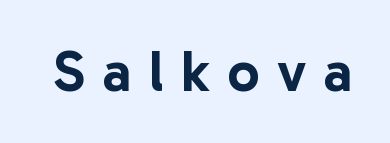
A bare baseline throughout the passage. Does the lettering tilt? It doesn't — this is upright. What stands out about the letter spacing? Its width — letters are far apart. Note the varied advance widths — an 'i' is clearly narrower than an 'm'. These lines are composed in type without serifs.
